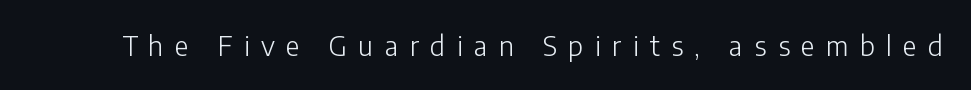
You could only call the tracking loose — the letters float apart. Descenders are the only things crossing below the line. Weight: not bold — regular or lighter. Is there any slant? The stems are plumb.
